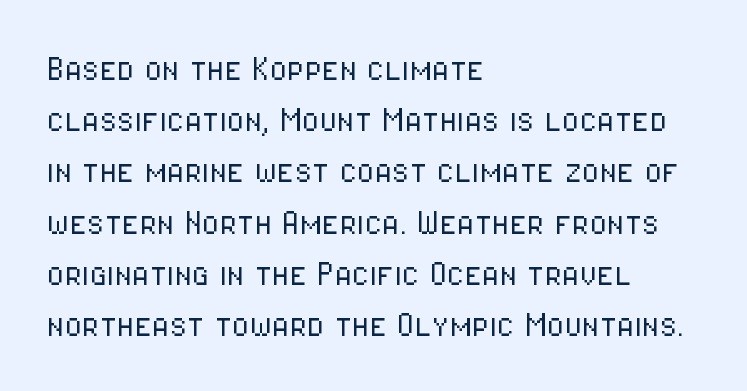
Q: Is the text bold? A: No.
Q: Is the text italic (slanted)? A: No, it is upright.
Q: Is the typeface a serif or a sans-serif typeface? A: Sans-serif.
Q: Is the text underlined? A: No.
Q: How is the paragraph aligned? A: Left-aligned.
Q: Is the spacing between letters normal or unusually wide? A: Normal.
Q: Is the spacing between lines tight, normal or loose? A: Normal.
Q: Width (condensed, normal, or wide)? A: Condensed.
Q: Stroke contrast? A: Low.
Q: x-height? A: Medium.
Q: Monospaced? A: No.
